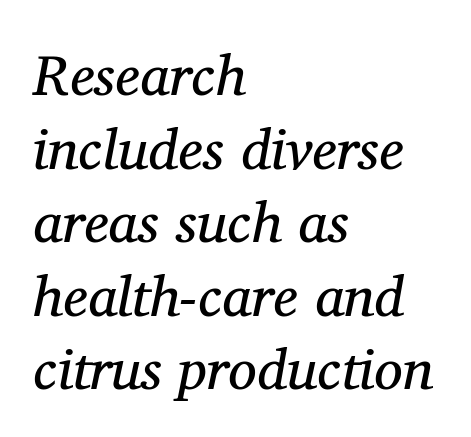
The image shows 57 px regular-weight serif type, italic (leaning right); set left-aligned, normal line spacing (1.29x), normal letter spacing, not underlined; medium stroke contrast and a medium x-height.
